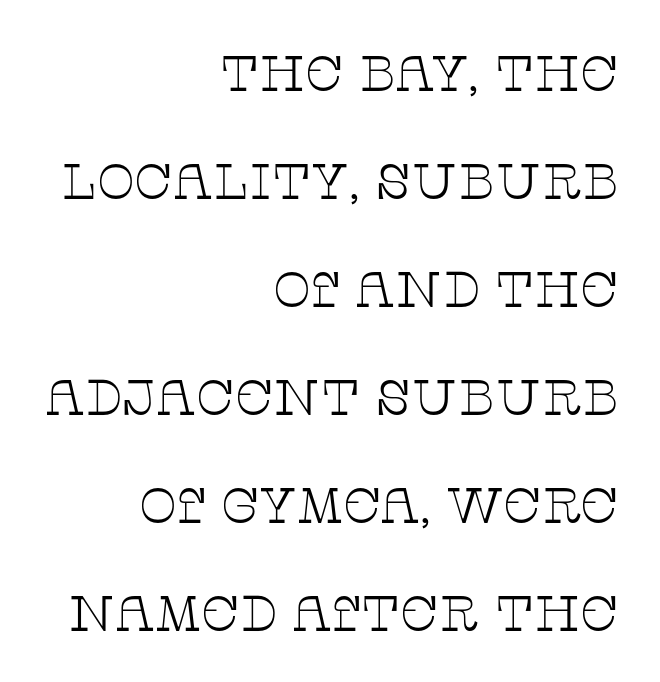
The image shows 50 px thin, wide serif type, upright; set right-aligned, loose line spacing (2.16x), normal letter spacing, not underlined; low stroke contrast and a large x-height.
